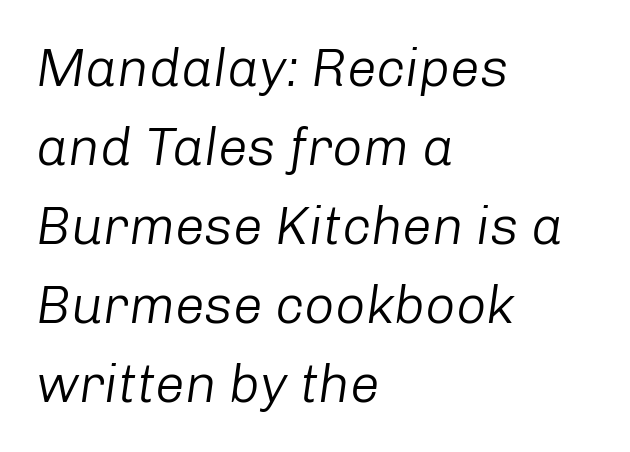
The image shows 53 px light type, italic (leaning right); set left-aligned, normal line spacing (1.49x), normal letter spacing, not underlined; low stroke contrast and a medium x-height.
